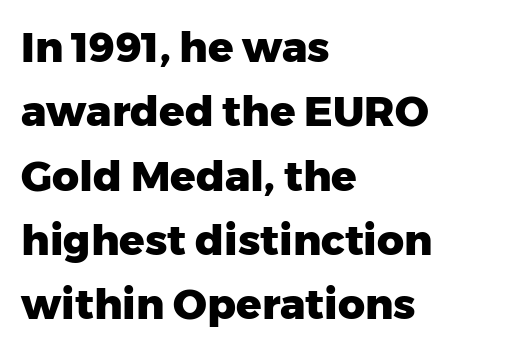
This sample keeps an unexceptional amount of space between lines. Where is the straight margin? On the left. Compared with typical body copy, the letter spacing here is the same. The face used here has the dense, thick strokes of a bold. No italicization has been applied; the sample stays upright.
